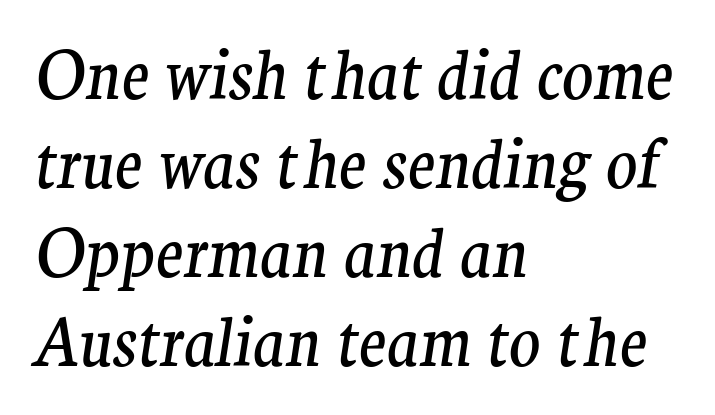
Does the leading feel generous? No, just average. The passage shown leans; its letterforms are oblique. Horizontal alignment here is leftward, the default for most running prose. You could not count columns in this text — the font is proportionally spaced. Caption: standard tracking, unaltered. Bare-footed words on every line.
